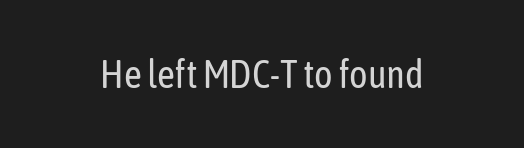
Each letter keeps its own natural width here, so spacing adapts to shape. Look at the tracking — it's just the regular setting, nothing added. Style check: upright. The rendering shows plain stroke endings on the letterforms — a sans-serif design. The face looks like a standard text weight, possibly lighter. Check the space under the baseline: it is left empty.
